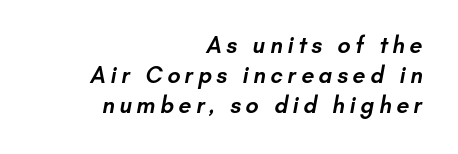
The image shows 23 px text type; set right-aligned, normal line spacing (1.3x), unusually wide letter spacing (+0.2 em), not underlined.
